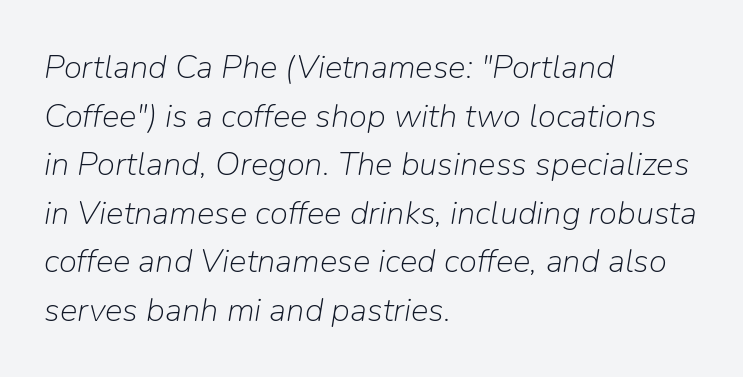
{"italic": "yes", "lean": "right", "slant_degrees": 9, "bold": "no", "weight": "light", "width": "normal", "stroke_contrast": "low", "x_height": "medium", "monospaced": "no", "underline": "no", "align": "left", "line_spacing": "normal", "line_spacing_ratio": 1.47, "letter_spacing": "normal", "letter_spacing_em": 0.0, "glyph_px": 33}
